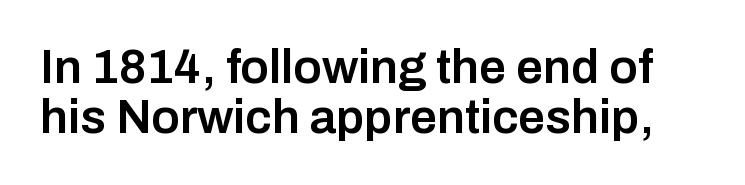
Does the lettering tilt? It doesn't — this is upright. Glance below the letters and you will spot only blank space. Is the type bold? Partly — it's a semibold, heavier than regular but not fully bold. Words appear dense and cohesive because spacing is normal.
